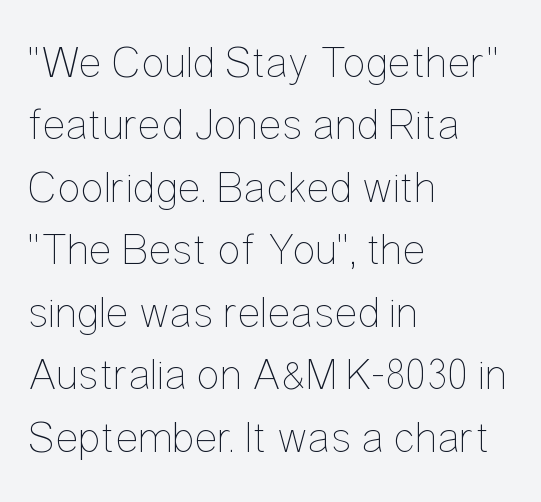
The image shows 44 px thin, condensed type, upright; set left-aligned, normal line spacing (1.42x), normal letter spacing, not underlined; low stroke contrast and a medium x-height.
